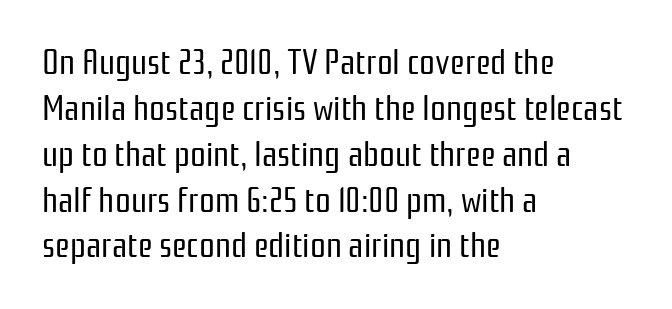
{"serif": "no", "italic": "no", "bold": "no", "weight": "regular", "width": "condensed", "stroke_contrast": "low", "x_height": "medium", "monospaced": "no", "underline": "no", "align": "left", "line_spacing": "normal", "line_spacing_ratio": 1.31, "letter_spacing": "normal", "letter_spacing_em": 0.0, "glyph_px": 35}
